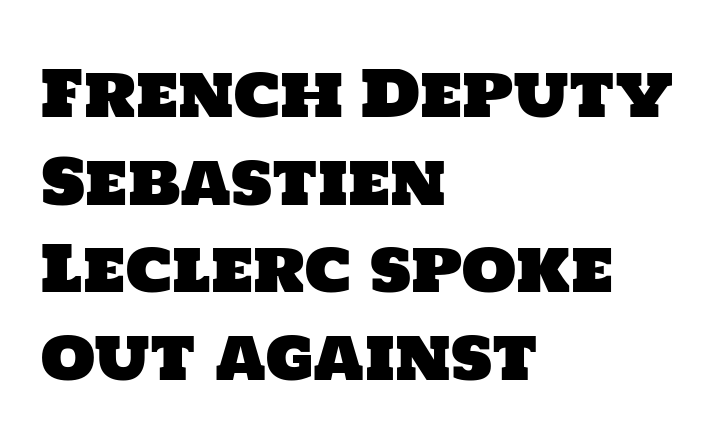
{"serif": "no", "width": "normal", "stroke_contrast": "low", "x_height": "large", "monospaced": "no", "underline": "no", "align": "left", "line_spacing": "normal", "line_spacing_ratio": 1.39, "letter_spacing": "normal", "letter_spacing_em": 0.0, "glyph_px": 63}
